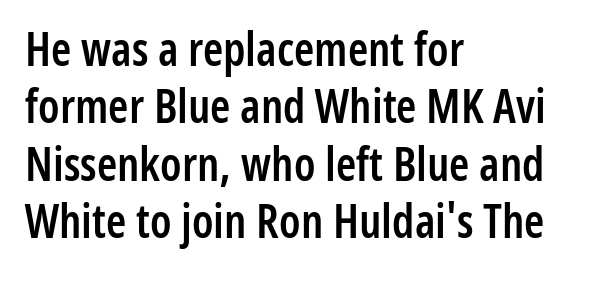
Q: Is the text bold? A: Semi-bold.
Q: Is the text italic (slanted)? A: No, it is upright.
Q: Is the typeface a serif or a sans-serif typeface? A: Sans-serif.
Q: Is the text underlined? A: No.
Q: How is the paragraph aligned? A: Left-aligned.
Q: Is the spacing between letters normal or unusually wide? A: Normal.
Q: Is the spacing between lines tight, normal or loose? A: Normal.
Q: Width (condensed, normal, or wide)? A: Condensed.
Q: Stroke contrast? A: Low.
Q: x-height? A: Medium.
Q: Monospaced? A: No.
